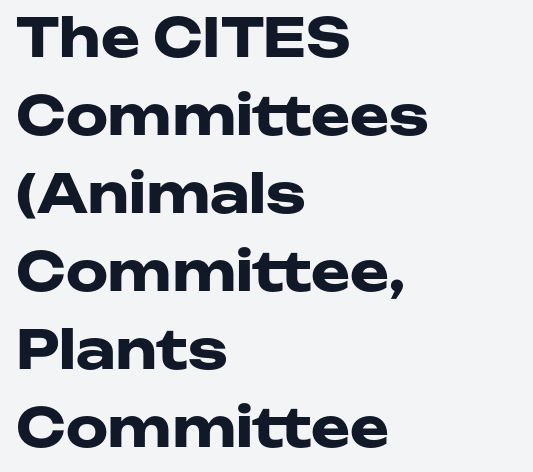
This is roman type, the default non-slanted kind. Character widths vary here, with narrow letters taking less room than wide ones. The space beneath each line is pristine and unruled. Note: no serifs on the glyphs.
